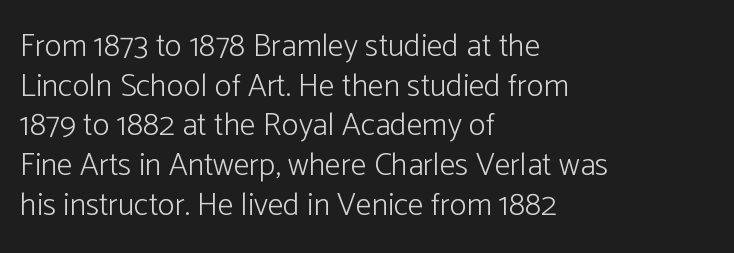
{"serif": "no", "italic": "no", "bold": "no", "weight": "light", "width": "normal", "stroke_contrast": "low", "x_height": "medium", "monospaced": "no", "underline": "no", "align": "left", "line_spacing_ratio": 1.24, "letter_spacing": "normal", "letter_spacing_em": 0.0, "glyph_px": 32}
